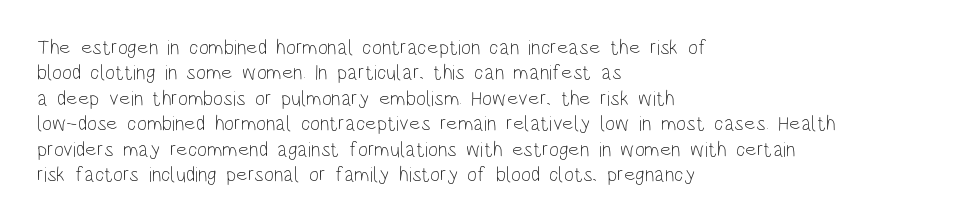
{"italic": "no", "bold": "no", "underline": "no", "align": "left", "line_spacing_ratio": 1.21, "letter_spacing": "normal", "letter_spacing_em": 0.0, "glyph_px": 21}
